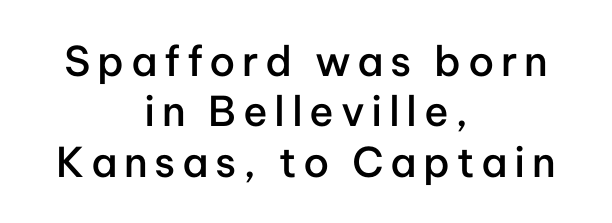
Q: Is the text bold? A: Semi-bold.
Q: Is the text italic (slanted)? A: No, it is upright.
Q: Is the typeface a serif or a sans-serif typeface? A: Sans-serif.
Q: Is the text underlined? A: No.
Q: How is the paragraph aligned? A: Centered.
Q: Width (condensed, normal, or wide)? A: Normal.
Q: Stroke contrast? A: Low.
Q: x-height? A: Medium.
Q: Monospaced? A: No.
